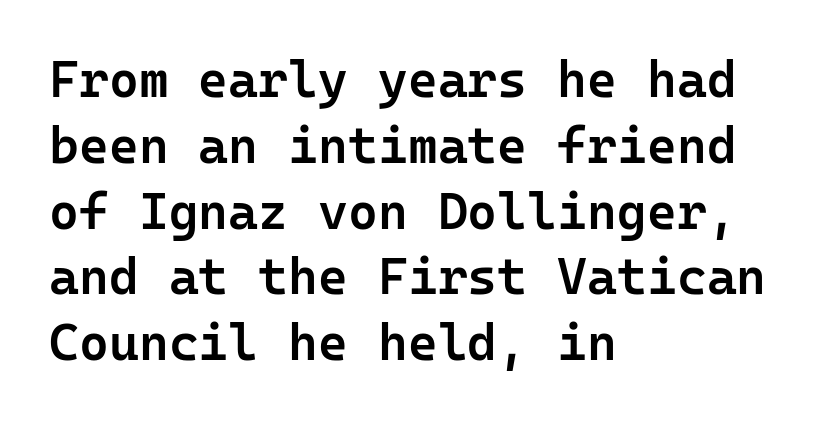
Q: Is the text bold? A: Semi-bold.
Q: Is the text italic (slanted)? A: No, it is upright.
Q: Is the typeface a serif or a sans-serif typeface? A: Sans-serif.
Q: Is the text underlined? A: No.
Q: How is the paragraph aligned? A: Left-aligned.
Q: Is the spacing between letters normal or unusually wide? A: Normal.
Q: Is the spacing between lines tight, normal or loose? A: Normal.
Q: Width (condensed, normal, or wide)? A: Normal.
Q: Stroke contrast? A: Low.
Q: x-height? A: Medium.
Q: Monospaced? A: Yes.
